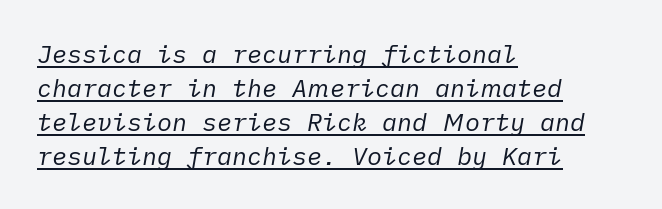
{"italic": "yes", "lean": "right", "slant_degrees": 10, "bold": "no", "underline": "yes", "align": "left", "line_spacing": "normal", "line_spacing_ratio": 1.36, "letter_spacing": "normal", "letter_spacing_em": 0.0, "glyph_px": 25}
